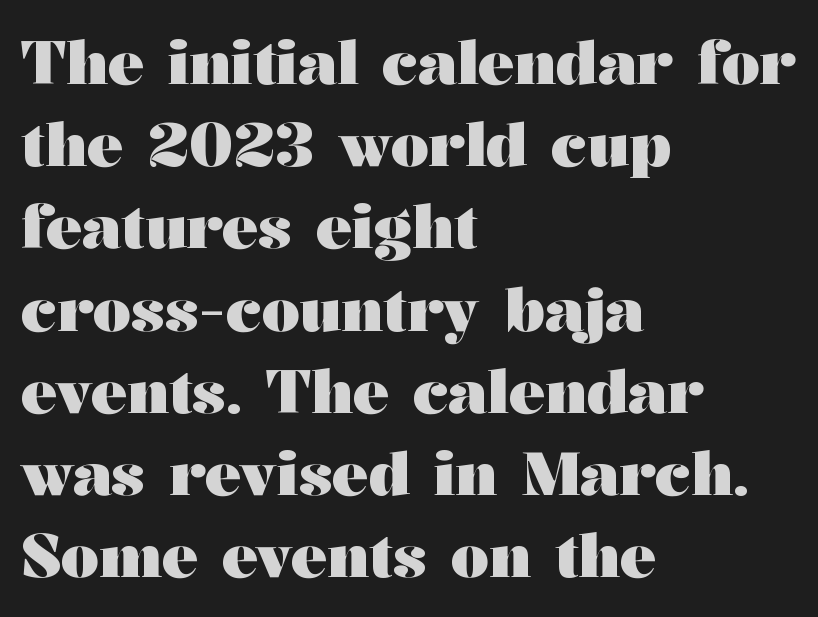
Q: Is the text bold? A: Yes.
Q: Is the text italic (slanted)? A: No, it is upright.
Q: Is the typeface a serif or a sans-serif typeface? A: Serif.
Q: Is the text underlined? A: No.
Q: How is the paragraph aligned? A: Left-aligned.
Q: Is the spacing between letters normal or unusually wide? A: Normal.
Q: Is the spacing between lines tight, normal or loose? A: Normal.
Q: Width (condensed, normal, or wide)? A: Wide.
Q: Stroke contrast? A: Medium.
Q: x-height? A: Medium.
Q: Monospaced? A: No.
